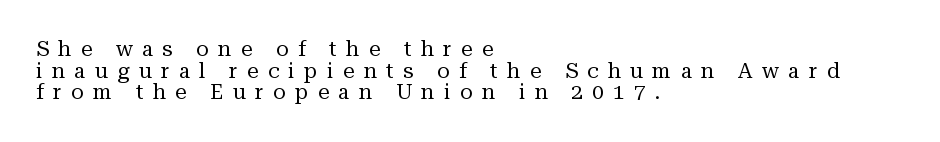
The image shows 21 px text type, upright; set left-aligned, tight line spacing (1.03x), unusually wide letter spacing (+0.44 em), not underlined.
